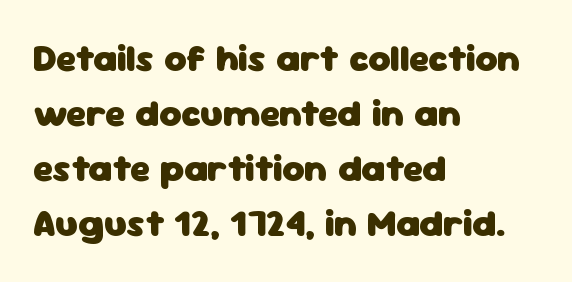
{"serif": "no", "italic": "no", "bold": "yes", "weight": "heavy", "width": "normal", "stroke_contrast": "low", "x_height": "medium", "monospaced": "no", "underline": "no", "align": "left", "line_spacing": "normal", "line_spacing_ratio": 1.45, "letter_spacing": "normal", "letter_spacing_em": 0.0, "glyph_px": 38}
